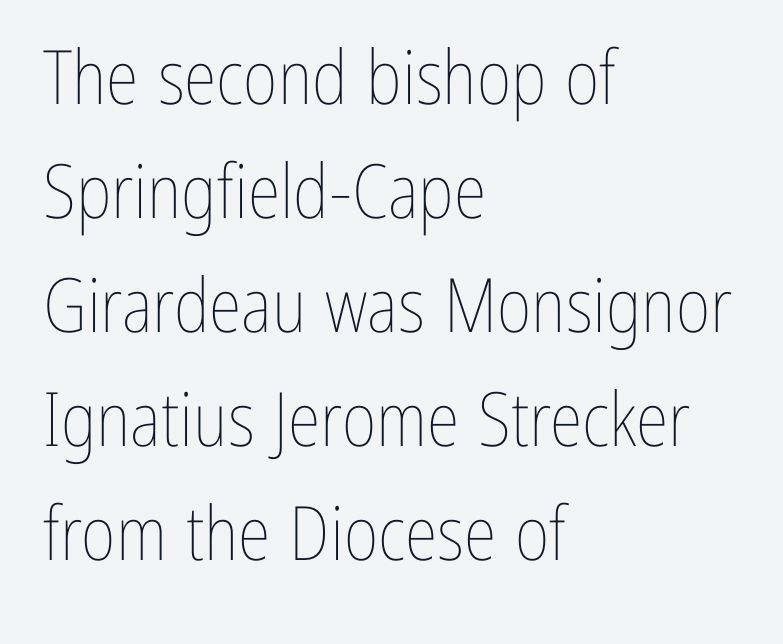
The image shows 75 px thin, condensed type, upright; set left-aligned, normal line spacing (1.52x), normal letter spacing, not underlined; low stroke contrast and a medium x-height.
